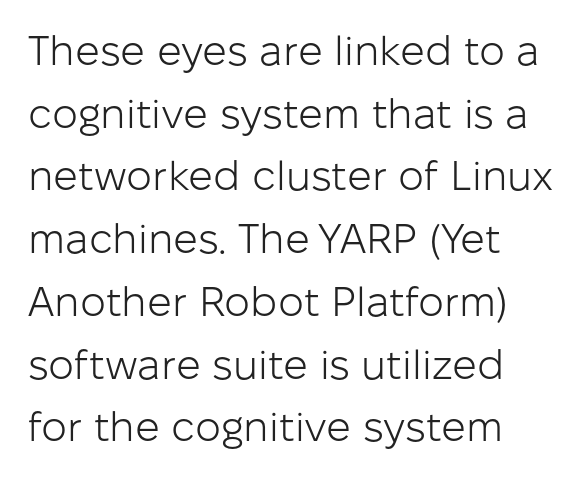
Q: Is the text bold? A: No.
Q: Is the text italic (slanted)? A: No, it is upright.
Q: Is the typeface a serif or a sans-serif typeface? A: Sans-serif.
Q: Is the text underlined? A: No.
Q: How is the paragraph aligned? A: Left-aligned.
Q: Is the spacing between letters normal or unusually wide? A: Normal.
Q: Is the spacing between lines tight, normal or loose? A: Normal.
Q: Width (condensed, normal, or wide)? A: Normal.
Q: Stroke contrast? A: Low.
Q: x-height? A: Medium.
Q: Monospaced? A: No.
